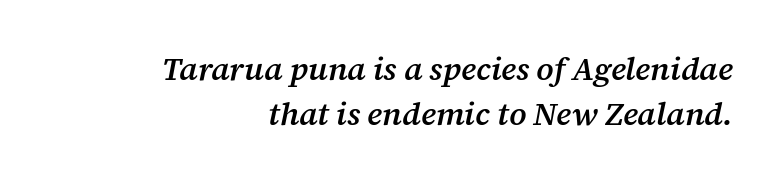
{"serif": "yes", "italic": "yes", "lean": "right", "slant_degrees": 12, "bold": "semi", "weight": "semibold", "width": "normal", "stroke_contrast": "medium", "x_height": "medium", "monospaced": "no", "underline": "no", "align": "right", "line_spacing": "normal", "line_spacing_ratio": 1.4, "letter_spacing": "normal", "letter_spacing_em": 0.0, "glyph_px": 32}
